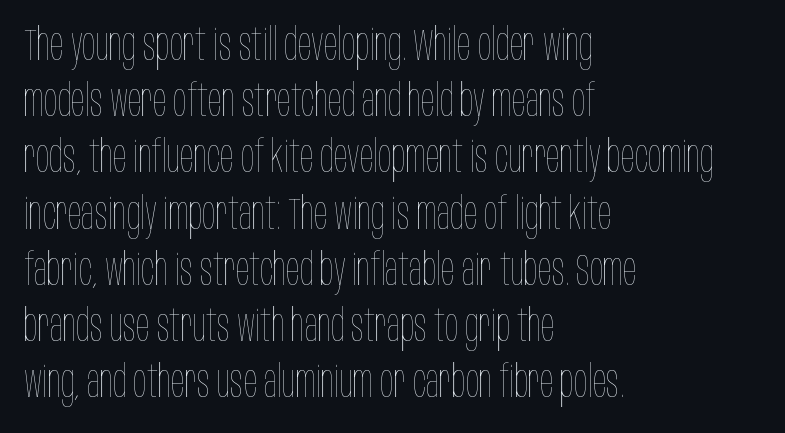
{"italic": "no", "bold": "no", "weight": "thin", "width": "condensed", "stroke_contrast": "low", "x_height": "large", "monospaced": "no", "underline": "no", "align": "left", "line_spacing": "normal", "line_spacing_ratio": 1.25, "letter_spacing": "normal", "letter_spacing_em": 0.0, "glyph_px": 45}
